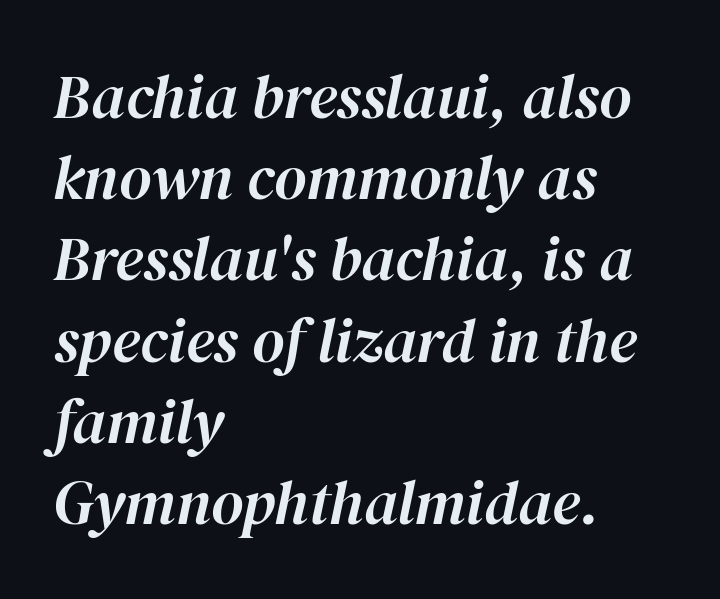
Do the characters align in a grid? No, the font is proportional. Each row of text sits above clean, open space. The passage is arranged the way most books set body copy — flush left. Baseline-to-baseline distance is the conventional proportion of letter height.
